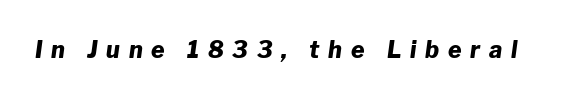
Q: Is the text bold? A: Yes.
Q: Is the text italic (slanted)? A: Yes, it leans right by about 8 degrees.
Q: Is the text underlined? A: No.
Q: Is the spacing between letters normal or unusually wide? A: Unusually wide.
